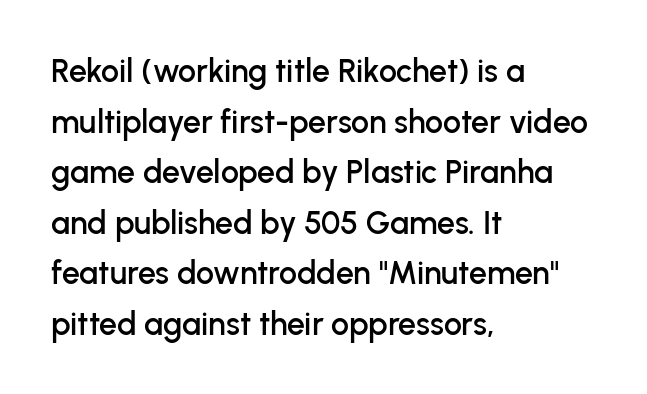
It's the straight-up-and-down kind of type. This sample uses a sans-serif face. Each letter keeps its own natural width here, so spacing adapts to shape. Layout note: lines flush left. The tracking reads as untouched default to a designer's eye. Is there much room between lines? A standard amount, neither cramped nor airy.
